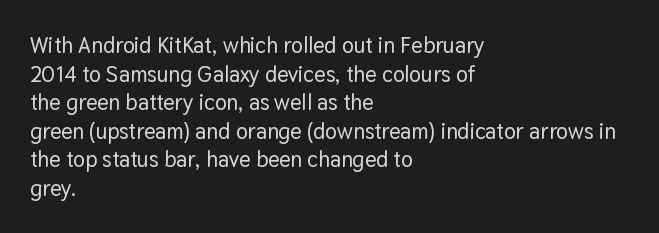
A normal amount of white space separates one row of letters from the next. Unmarked baselines from the first word to the last. These lines were composed using upright roman letters. Compared with typical body copy, the letter spacing here is the same. Line beginnings align vertically; line endings do not.
